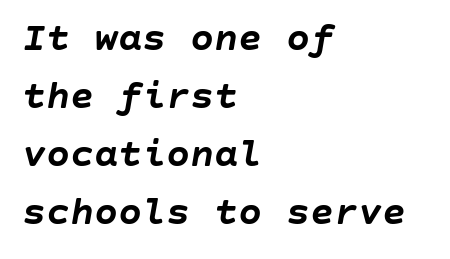
{"italic": "yes", "lean": "right", "slant_degrees": 10, "bold": "yes", "weight": "semibold", "width": "normal", "stroke_contrast": "low", "x_height": "large", "underline": "no", "align": "left", "line_spacing": "normal", "line_spacing_ratio": 1.45, "letter_spacing": "normal", "letter_spacing_em": 0.0, "glyph_px": 40}
